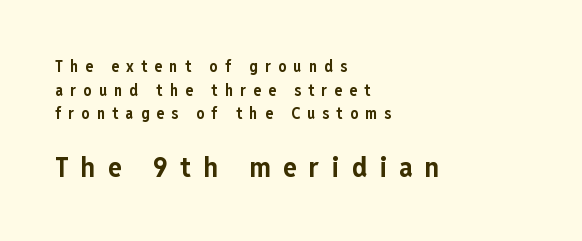
Glyph-to-glyph distance is far greater than everyday printed text. Plain, unruled lines of type. Varying glyph widths throughout — classic text-font behaviour. The strokes are fattened all the way to bold.
